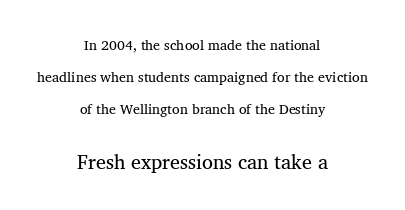
Q: Is the text italic (slanted)? A: No, it is upright.
Q: Is the text underlined? A: No.
Q: How is the paragraph aligned? A: Centered.
Q: Is the spacing between letters normal or unusually wide? A: Normal.
Q: Is the spacing between lines tight, normal or loose? A: Loose.
Q: Which block of text is set in a larger size, the first (top) or the second (bottom)? A: The second (bottom) one.
